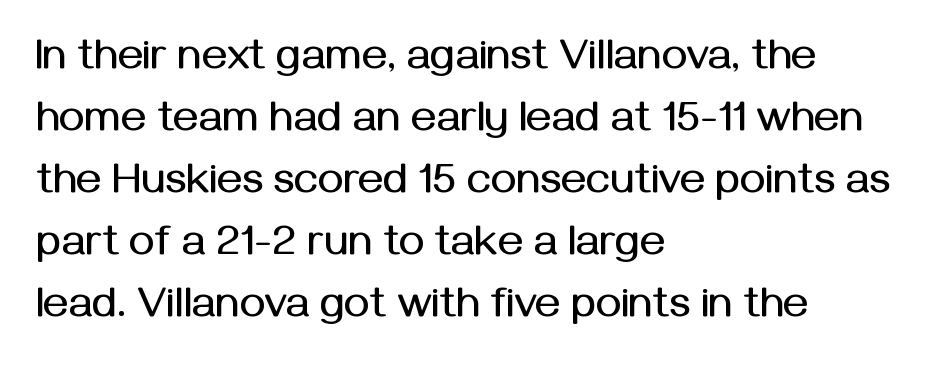
Q: Is the text italic (slanted)? A: No, it is upright.
Q: Is the typeface a serif or a sans-serif typeface? A: Sans-serif.
Q: Is the text underlined? A: No.
Q: How is the paragraph aligned? A: Left-aligned.
Q: Is the spacing between letters normal or unusually wide? A: Normal.
Q: Is the spacing between lines tight, normal or loose? A: Normal.
Q: Width (condensed, normal, or wide)? A: Normal.
Q: Stroke contrast? A: Medium.
Q: x-height? A: Medium.
Q: Monospaced? A: No.
